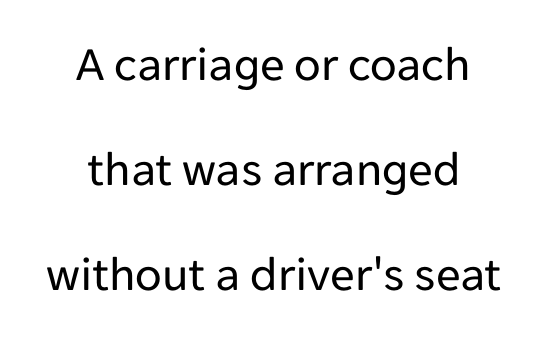
The image shows 49 px regular-weight sans-serif type, upright; set centered, loose line spacing (2.14x), normal letter spacing, not underlined; low stroke contrast and a medium x-height.
